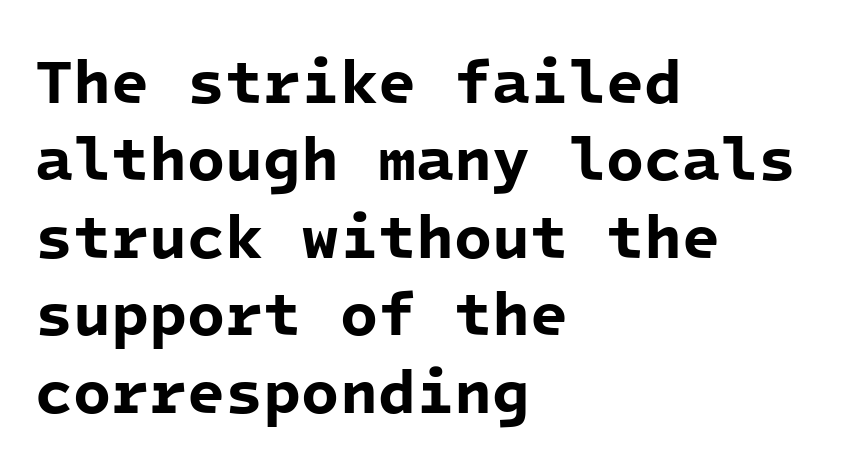
Students, observe: this is what conventionally led text looks like. Note the uniform advance width — an 'i' takes as much space as an 'm'. Decoration check: the copy has no underline. Note: no serifs on the glyphs. Caption: bold face, heavy strokes.
